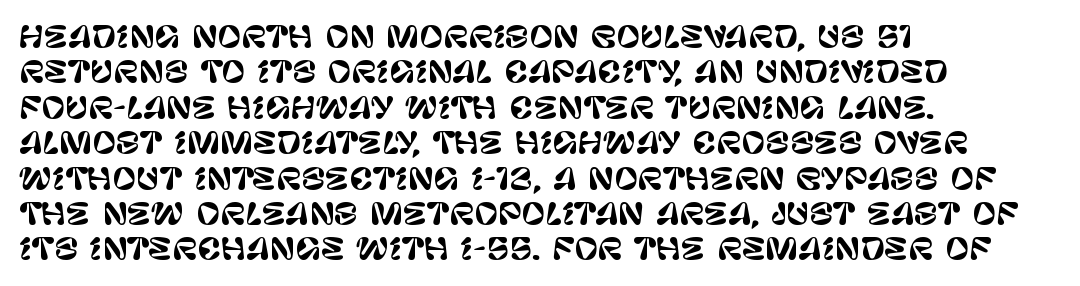
The letters advance in unequal steps, a hallmark of proportional type. This sample uses plain, unmodified letter spacing. Regarding serifs, this sample does without them. Decoration check: the copy has no underline.
